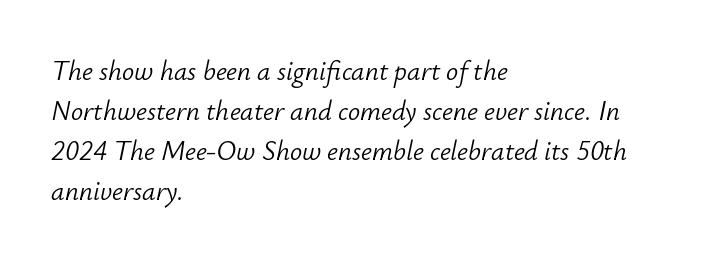
{"italic": "yes", "lean": "right", "slant_degrees": 12, "bold": "no", "underline": "no", "align": "left", "line_spacing": "normal", "line_spacing_ratio": 1.48, "letter_spacing": "normal", "letter_spacing_em": 0.0, "glyph_px": 27}
